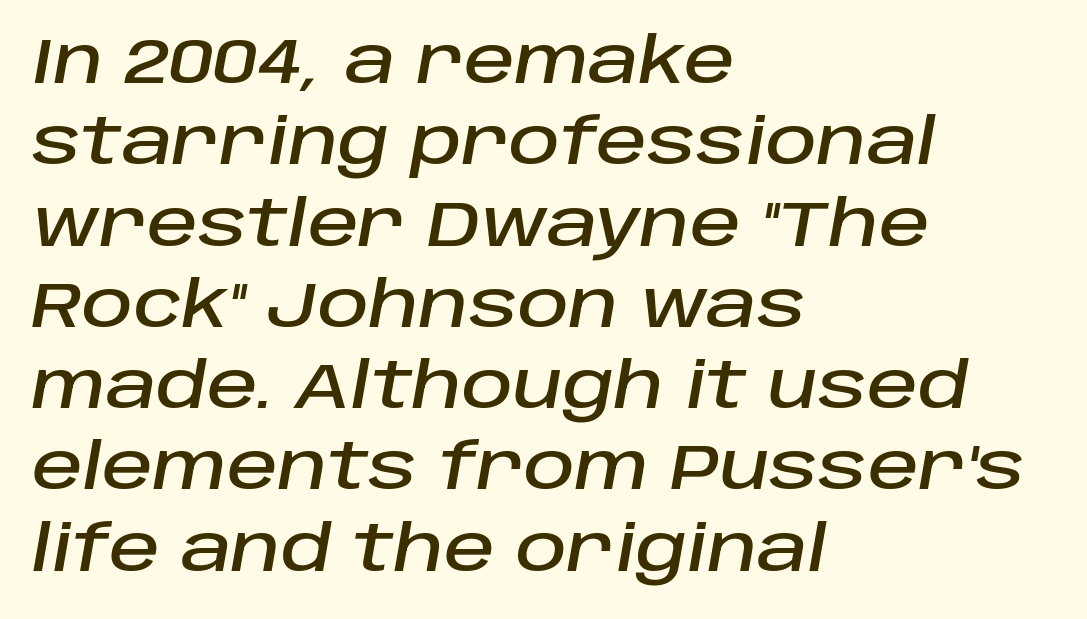
The image shows 63 px text type, italic (leaning right); set left-aligned, normal line spacing (1.29x), normal letter spacing, not underlined; low stroke contrast and a large x-height.
